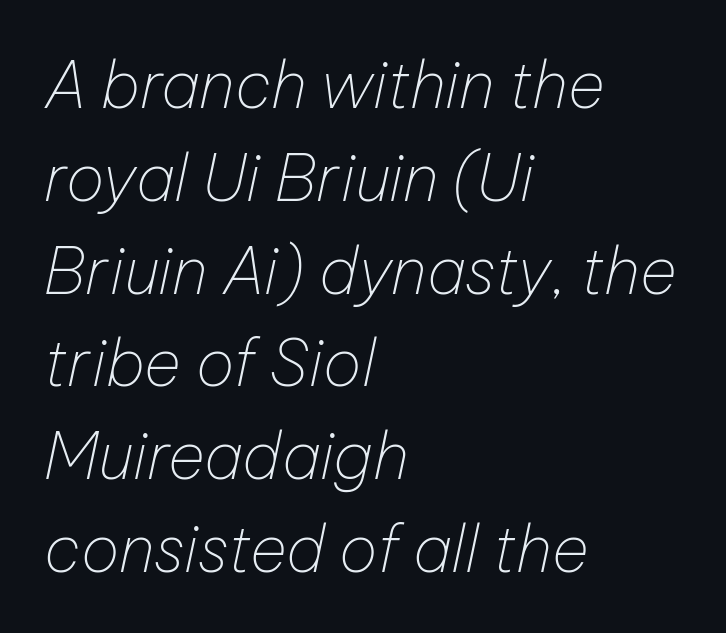
Does the leading feel generous? No, just average. The font is comparable to plain body text, perhaps lighter. The letters are slanted; this is an italic face. If you drew a ruler down the left edge, every line would touch it. Character widths vary here, with narrow letters taking less room than wide ones.
